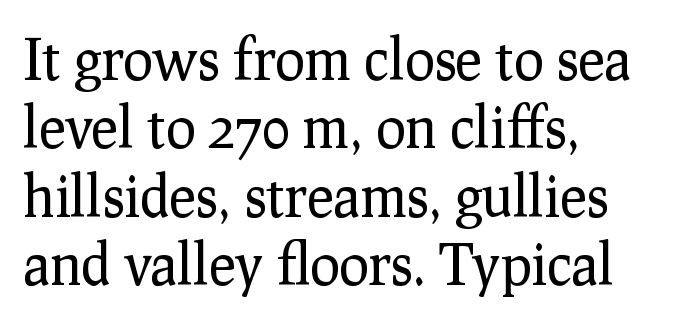
The image shows 56 px regular-weight serif type, upright; set left-aligned, line spacing 1.22x, normal letter spacing, not underlined; low stroke contrast and a medium x-height.
